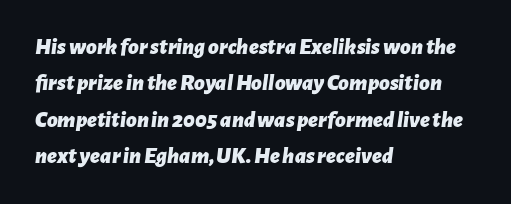
What weight is shown? A full bold with thick strokes. Glyph-to-glyph distance matches everyday printed text. The paragraph shown leans on its left margin. Check the space under the baseline: it is left empty. The letters are slanted; this is an italic face.
